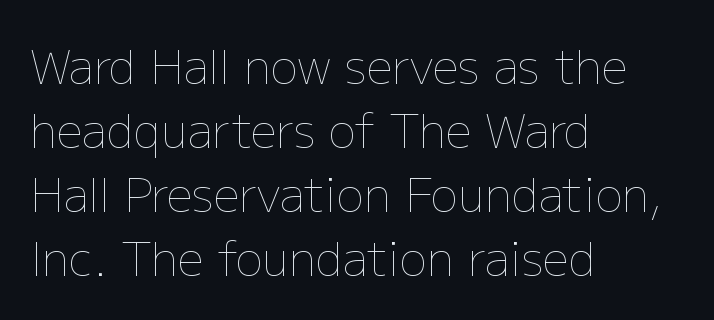
{"italic": "no", "bold": "no", "weight": "thin", "width": "normal", "stroke_contrast": "low", "x_height": "medium", "monospaced": "no", "underline": "no", "align": "left", "line_spacing": "normal", "line_spacing_ratio": 1.39, "letter_spacing": "normal", "letter_spacing_em": 0.0, "glyph_px": 46}
